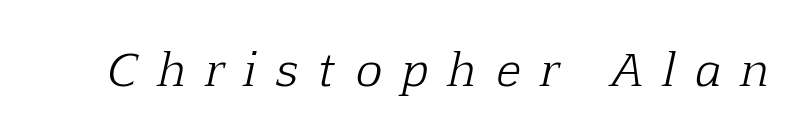
{"serif": "yes", "italic": "yes", "lean": "right", "slant_degrees": 12, "bold": "no", "weight": "light", "width": "normal", "stroke_contrast": "low", "x_height": "medium", "monospaced": "no", "underline": "no", "letter_spacing": "wide", "letter_spacing_em": 0.46, "glyph_px": 45}
